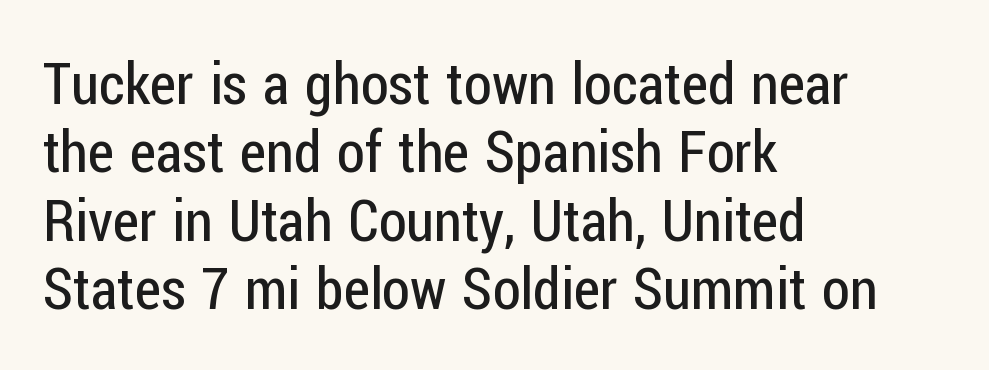
The face looks like a standard text weight, possibly lighter. The face used here is proportionally spaced, like ordinary book or web type. Honestly, the letter spacing is just normal — you wouldn't notice it. Descenders are the only things crossing below the line. Stroke terminals: plain, sans-serif.
